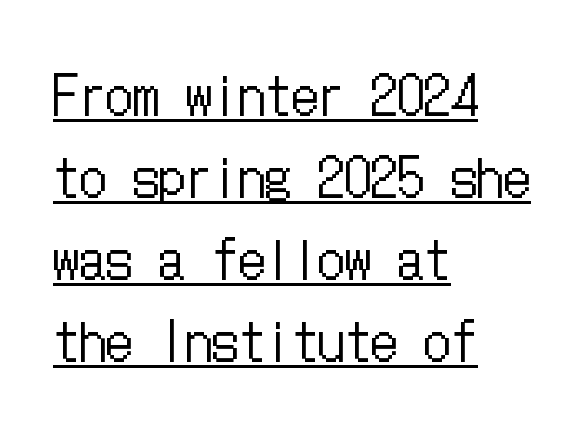
Is the stroke heavy? The answer is a plain regular-or-lighter. A typesetter would call this leading conventional body-copy spacing. A student would call this left alignment; a typographer would say flush left, rag right. The letters stand upright; this is a roman face. Caption: lettering with a line underneath.
